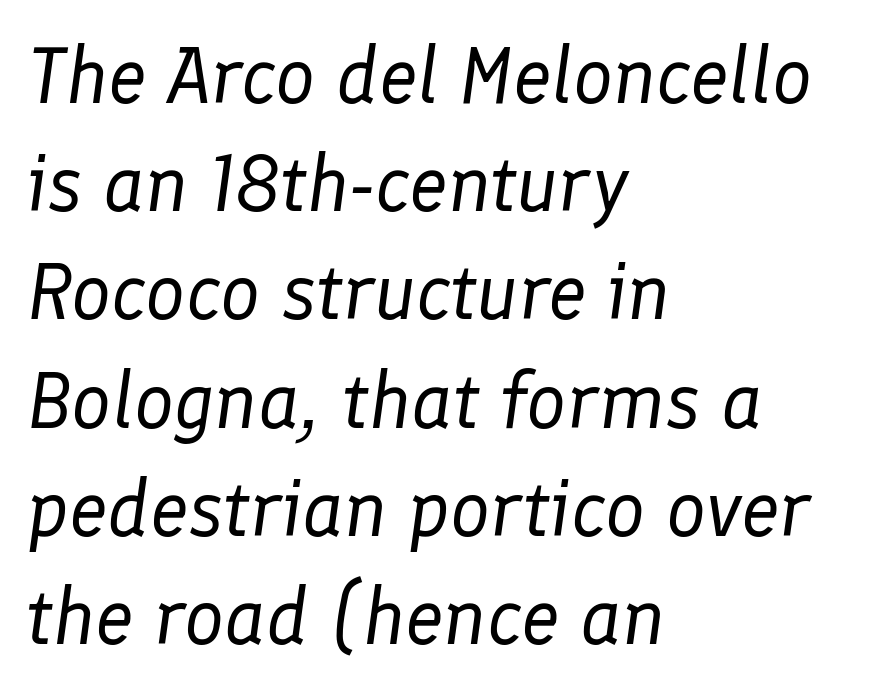
Q: Is the text bold? A: No.
Q: Is the text italic (slanted)? A: Yes, it leans right by about 8 degrees.
Q: Is the text underlined? A: No.
Q: How is the paragraph aligned? A: Left-aligned.
Q: Is the spacing between letters normal or unusually wide? A: Normal.
Q: Is the spacing between lines tight, normal or loose? A: Normal.
Q: Width (condensed, normal, or wide)? A: Normal.
Q: Stroke contrast? A: Low.
Q: x-height? A: Medium.
Q: Monospaced? A: No.
